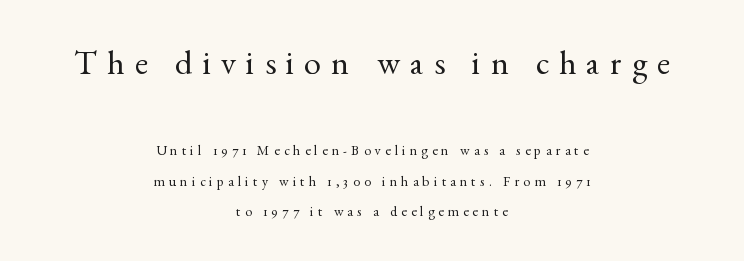
Q: Is the text bold? A: No.
Q: Is the text italic (slanted)? A: No, it is upright.
Q: Is the typeface a serif or a sans-serif typeface? A: Serif.
Q: Is the text underlined? A: No.
Q: How is the paragraph aligned? A: Centered.
Q: Is the spacing between letters normal or unusually wide? A: Unusually wide.
Q: Is the spacing between lines tight, normal or loose? A: Loose.
Q: Which block of text is set in a larger size, the first (top) or the second (bottom)? A: The first (top) one.
Q: Width (condensed, normal, or wide)? A: Normal.
Q: x-height? A: Small.
Q: Monospaced? A: No.
